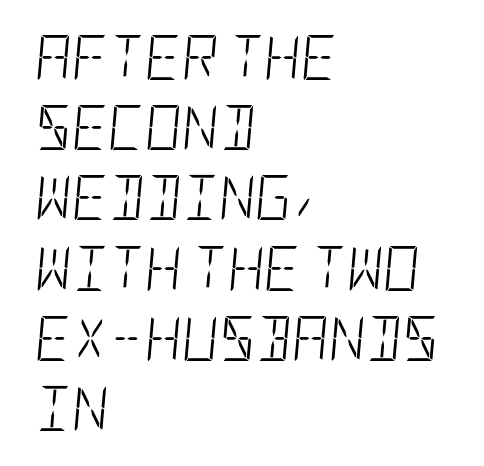
The passage shown leans; its letterforms are oblique. Compared with typical body copy, the letter spacing here is the same. Underlining? Definitely not there. The passage shown is not bold in any degree.
